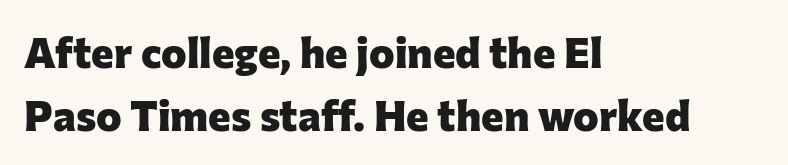
Q: Is the text bold? A: Yes.
Q: Is the text italic (slanted)? A: No, it is upright.
Q: Is the typeface a serif or a sans-serif typeface? A: Sans-serif.
Q: Is the text underlined? A: No.
Q: How is the paragraph aligned? A: Left-aligned.
Q: Is the spacing between letters normal or unusually wide? A: Normal.
Q: Is the spacing between lines tight, normal or loose? A: Normal.
Q: Width (condensed, normal, or wide)? A: Normal.
Q: Stroke contrast? A: Low.
Q: x-height? A: Medium.
Q: Monospaced? A: No.
